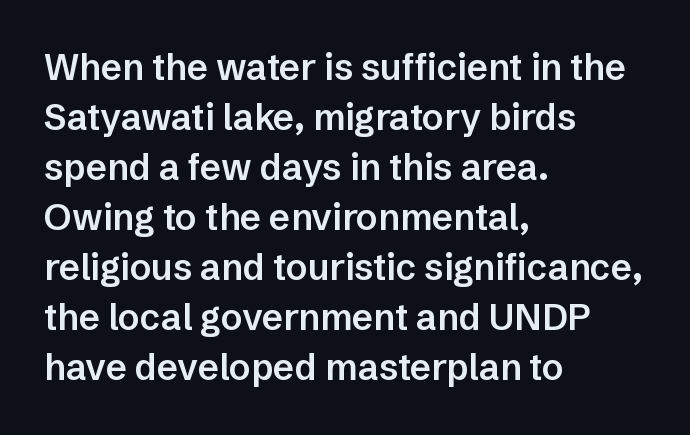
Q: Is the text bold? A: Semi-bold.
Q: Is the text italic (slanted)? A: No, it is upright.
Q: Is the typeface a serif or a sans-serif typeface? A: Sans-serif.
Q: Is the text underlined? A: No.
Q: How is the paragraph aligned? A: Left-aligned.
Q: Is the spacing between letters normal or unusually wide? A: Normal.
Q: Is the spacing between lines tight, normal or loose? A: Normal.
Q: Width (condensed, normal, or wide)? A: Normal.
Q: Stroke contrast? A: Low.
Q: x-height? A: Medium.
Q: Monospaced? A: No.
